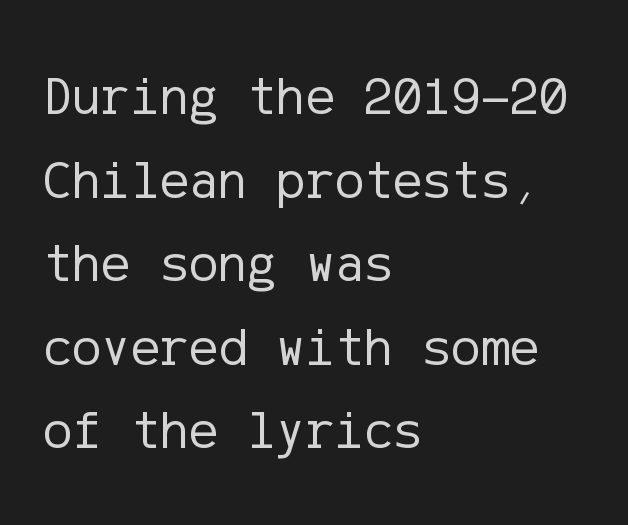
Q: Is the text bold? A: No.
Q: Is the text italic (slanted)? A: No, it is upright.
Q: Is the typeface a serif or a sans-serif typeface? A: Sans-serif.
Q: Is the text underlined? A: No.
Q: How is the paragraph aligned? A: Left-aligned.
Q: Is the spacing between letters normal or unusually wide? A: Normal.
Q: Is the spacing between lines tight, normal or loose? A: Normal.
Q: Width (condensed, normal, or wide)? A: Normal.
Q: Stroke contrast? A: Low.
Q: x-height? A: Medium.
